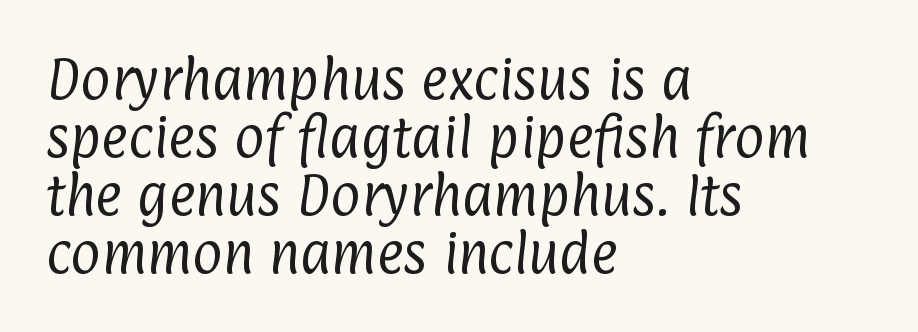
{"serif": "no", "bold": "no", "weight": "regular", "width": "condensed", "stroke_contrast": "low", "x_height": "medium", "monospaced": "no", "underline": "no", "align": "left", "line_spacing": "normal", "line_spacing_ratio": 1.26, "letter_spacing": "normal", "letter_spacing_em": 0.0, "glyph_px": 46}
